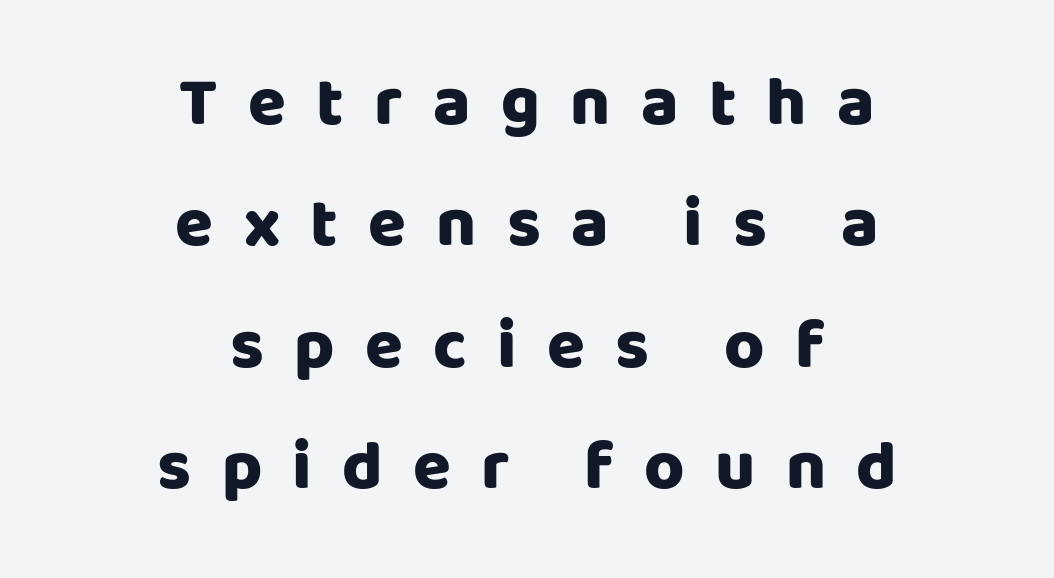
Look at the bottom of the vertical strokes: they stop flat, with no serifs. The typesetter chose a symmetrical, centered arrangement here. Letter spacing: wide. Rule under the text: the space is simply empty.
